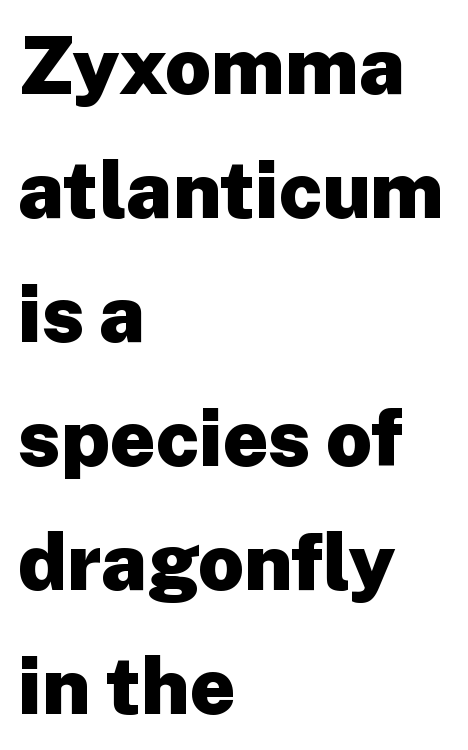
The image shows 80 px heavy sans-serif type, upright; set left-aligned, normal line spacing (1.55x), normal letter spacing, not underlined; low stroke contrast and a medium x-height.
